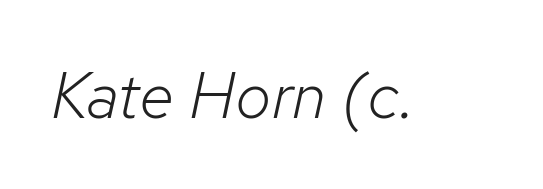
{"italic": "yes", "lean": "right", "slant_degrees": 12, "bold": "no", "weight": "light", "width": "normal", "stroke_contrast": "low", "x_height": "medium", "monospaced": "no", "underline": "no", "letter_spacing": "normal", "letter_spacing_em": 0.0, "glyph_px": 65}
